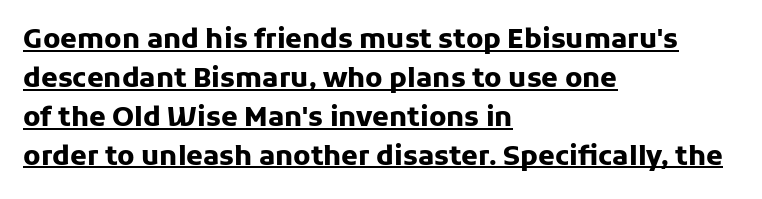
{"italic": "no", "bold": "yes", "underline": "yes", "align": "left", "line_spacing": "normal", "line_spacing_ratio": 1.44, "letter_spacing": "normal", "letter_spacing_em": 0.0, "glyph_px": 27}
